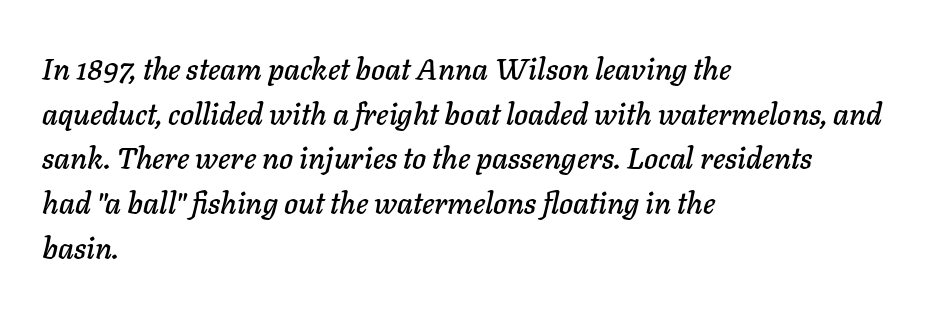
The gaps between neighbouring characters are ordinary and unremarkable. Interline gaps are of average width in this sample. Do the characters align in a grid? No, the font is proportional. Is the type slanted? Yes — the strokes lean at a clear angle. Bare-footed words on every line.
